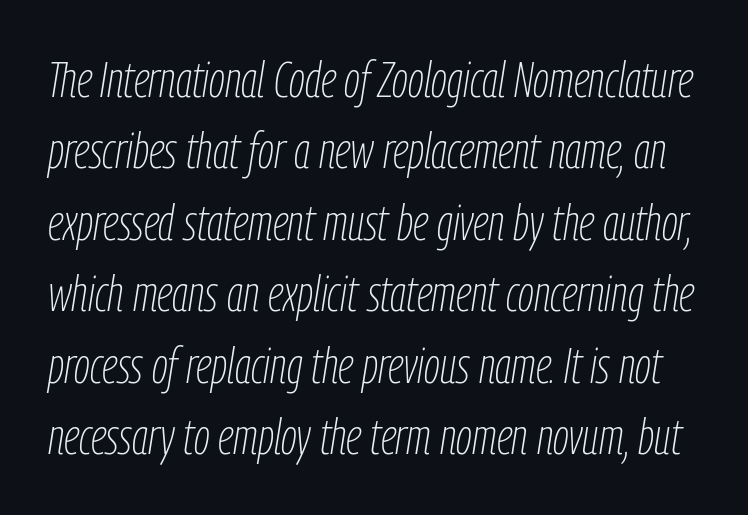
{"italic": "yes", "lean": "right", "slant_degrees": 9, "bold": "no", "weight": "thin", "width": "condensed", "stroke_contrast": "low", "x_height": "medium", "monospaced": "no", "underline": "no", "line_spacing": "normal", "line_spacing_ratio": 1.43, "letter_spacing": "normal", "letter_spacing_em": 0.0, "glyph_px": 50}
